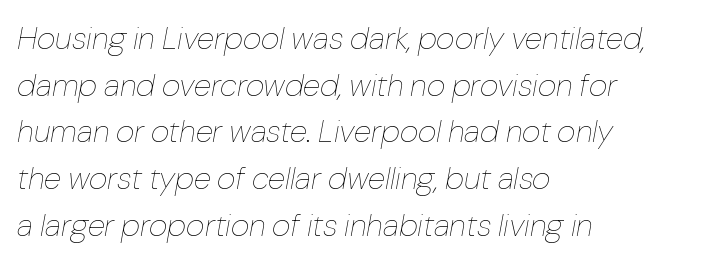
The image shows 32 px thin type, italic (leaning right); set left-aligned, normal line spacing (1.46x), normal letter spacing, not underlined; low stroke contrast and a medium x-height.
